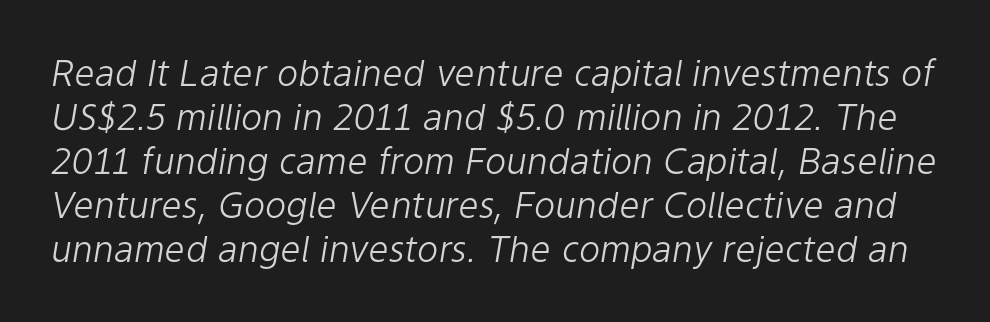
{"italic": "yes", "lean": "right", "slant_degrees": 9, "bold": "no", "weight": "light", "width": "normal", "stroke_contrast": "low", "x_height": "medium", "monospaced": "no", "underline": "no", "line_spacing_ratio": 1.22, "letter_spacing": "normal", "letter_spacing_em": 0.0, "glyph_px": 36}
